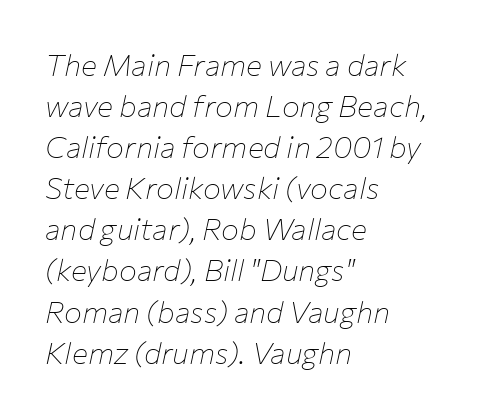
{"italic": "yes", "lean": "right", "slant_degrees": 12, "bold": "no", "weight": "thin", "width": "normal", "stroke_contrast": "low", "x_height": "medium", "monospaced": "no", "underline": "no", "align": "left", "line_spacing": "normal", "line_spacing_ratio": 1.37, "letter_spacing": "normal", "letter_spacing_em": 0.0, "glyph_px": 30}
